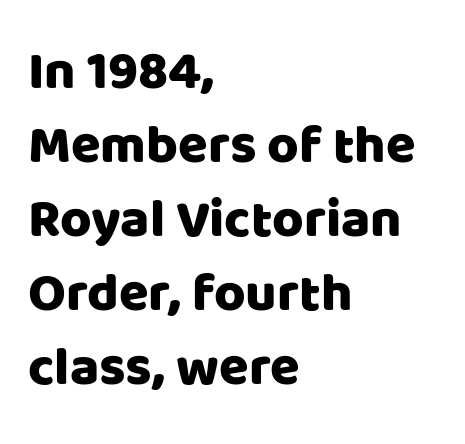
Note the varied advance widths — an 'i' is clearly narrower than an 'm'. The horizontal fit of the characters is conventional and even. The string is rendered with underlining switched off. All the whitespace from short lines collects on the right.
